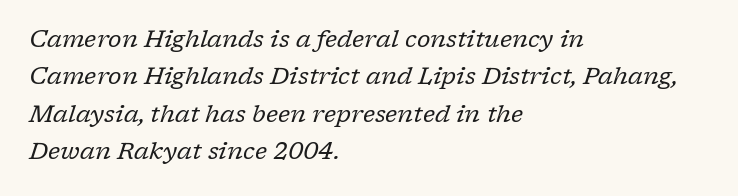
Q: Is the text bold? A: No.
Q: Is the text italic (slanted)? A: Yes, it leans right by about 17 degrees.
Q: Is the text underlined? A: No.
Q: How is the paragraph aligned? A: Left-aligned.
Q: Is the spacing between letters normal or unusually wide? A: Normal.
Q: Is the spacing between lines tight, normal or loose? A: Normal.
